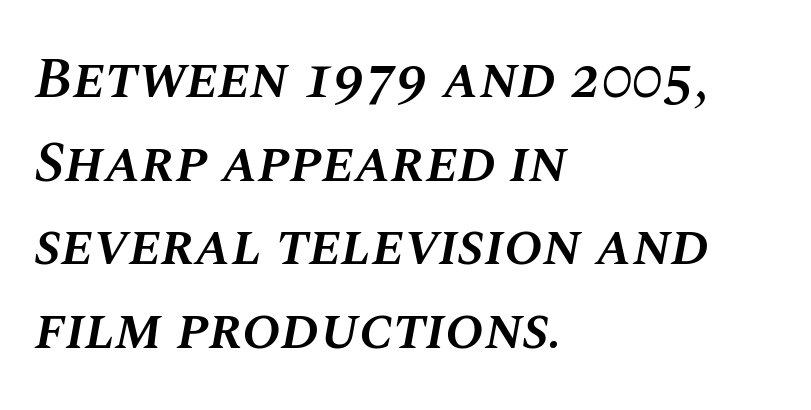
Q: Is the text bold? A: Semi-bold.
Q: Is the text italic (slanted)? A: Yes, it leans right by about 10 degrees.
Q: Is the text underlined? A: No.
Q: How is the paragraph aligned? A: Left-aligned.
Q: Is the spacing between letters normal or unusually wide? A: Normal.
Q: Is the spacing between lines tight, normal or loose? A: Normal.
Q: Width (condensed, normal, or wide)? A: Normal.
Q: Stroke contrast? A: Medium.
Q: x-height? A: Large.
Q: Monospaced? A: No.
